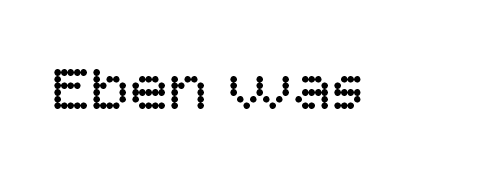
The image shows 65 px regular-weight sans-serif type, upright; set normal letter spacing, not underlined; low stroke contrast and a large x-height.
